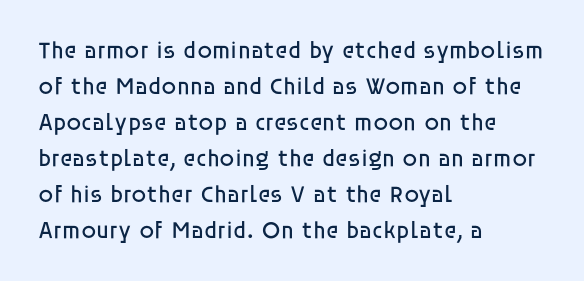
Q: Is the text bold? A: No.
Q: Is the text italic (slanted)? A: No, it is upright.
Q: Is the text underlined? A: No.
Q: How is the paragraph aligned? A: Left-aligned.
Q: Is the spacing between letters normal or unusually wide? A: Normal.
Q: Is the spacing between lines tight, normal or loose? A: Normal.
